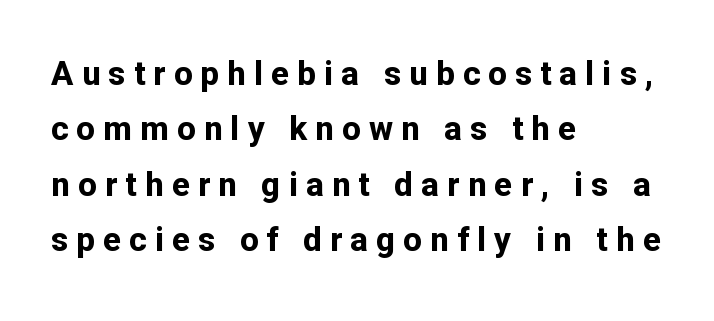
The image shows 33 px bold sans-serif type, upright; set left-aligned, normal line spacing (1.68x), unusually wide letter spacing (+0.25 em), not underlined; low stroke contrast and a medium x-height.
